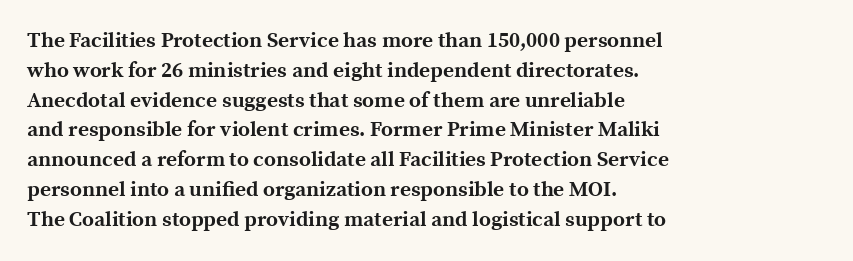
Q: Is the text bold? A: Yes.
Q: Is the text italic (slanted)? A: No, it is upright.
Q: Is the text underlined? A: No.
Q: How is the paragraph aligned? A: Left-aligned.
Q: Is the spacing between letters normal or unusually wide? A: Normal.
Q: Is the spacing between lines tight, normal or loose? A: Normal.
